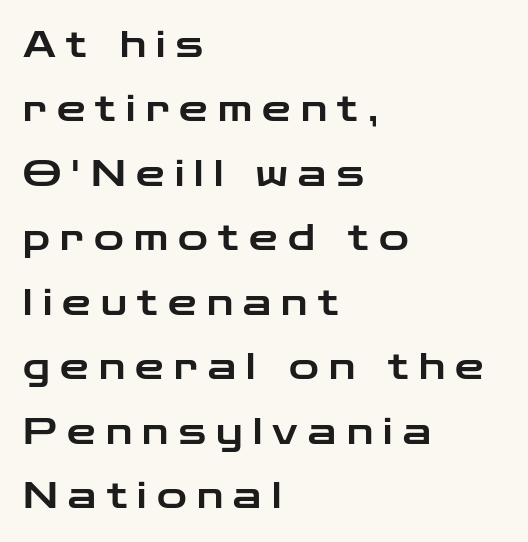
The image shows 36 px wide sans-serif type, upright; set left-aligned, line spacing 1.79x, unusually wide letter spacing (+0.29 em), not underlined; low stroke contrast and a medium x-height.
